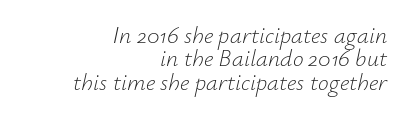
Q: Is the text bold? A: No.
Q: Is the text italic (slanted)? A: Yes, it leans right by about 12 degrees.
Q: Is the text underlined? A: No.
Q: How is the paragraph aligned? A: Right-aligned.
Q: Is the spacing between letters normal or unusually wide? A: Normal.
Q: Is the spacing between lines tight, normal or loose? A: Tight.
